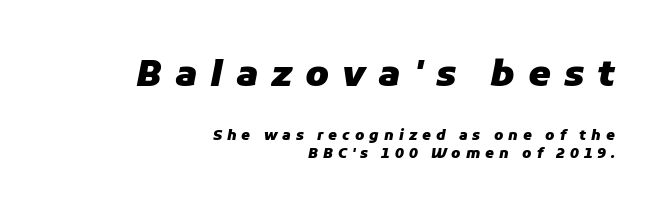
Rendered with sloped, italic letterforms. Words appear elongated and porous because spacing is wide. Heft: maximum for text — a bold. Leading matches the norm, producing a regular column. Rule under the text: the space is simply empty. Block one is the big one; block two sits smaller underneath.
